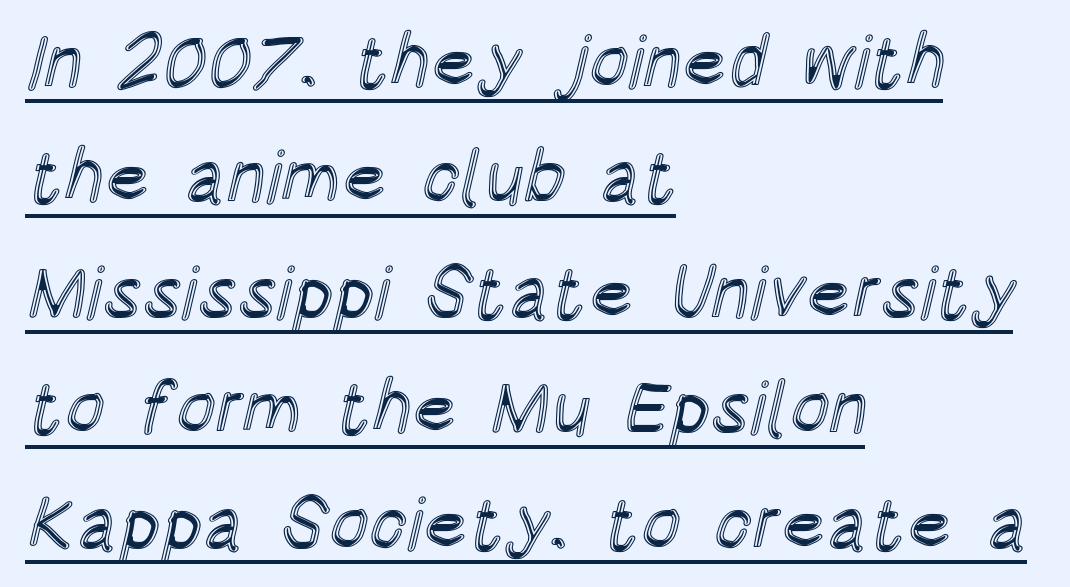
The image shows 74 px condensed type; set left-aligned, normal line spacing (1.56x), normal letter spacing, underlined; a large x-height.
